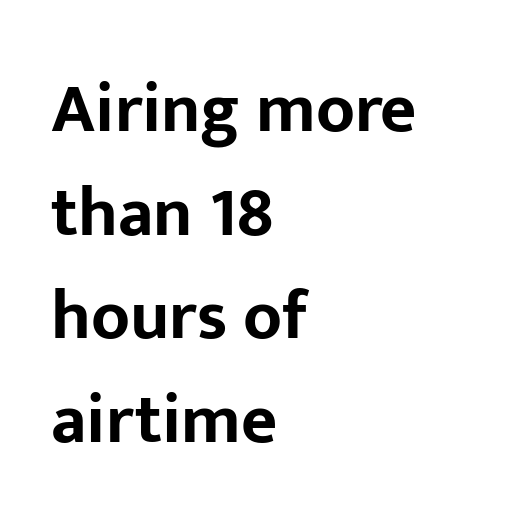
{"serif": "no", "italic": "no", "bold": "yes", "weight": "bold", "width": "normal", "stroke_contrast": "low", "x_height": "medium", "monospaced": "no", "underline": "no", "align": "left", "line_spacing": "normal", "line_spacing_ratio": 1.48, "letter_spacing": "normal", "letter_spacing_em": 0.0, "glyph_px": 70}
